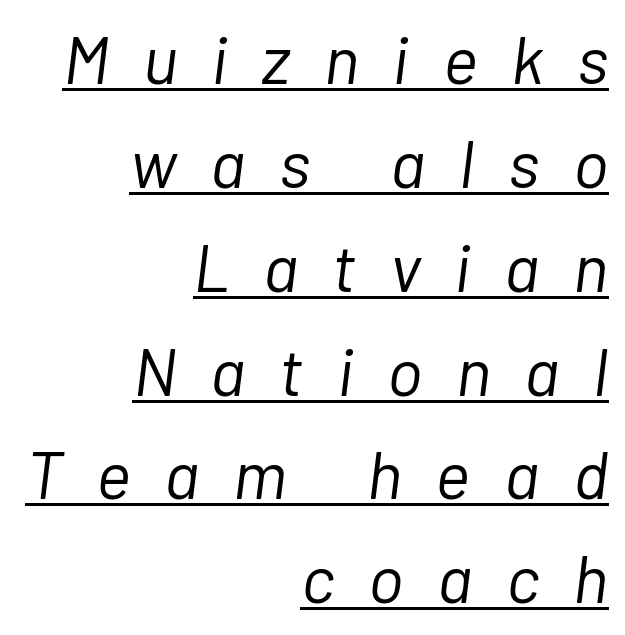
{"italic": "yes", "lean": "right", "slant_degrees": 7, "bold": "no", "weight": "light", "width": "normal", "stroke_contrast": "low", "x_height": "medium", "monospaced": "no", "underline": "yes", "align": "right", "line_spacing": "normal", "line_spacing_ratio": 1.55, "letter_spacing": "wide", "letter_spacing_em": 0.5, "glyph_px": 67}
